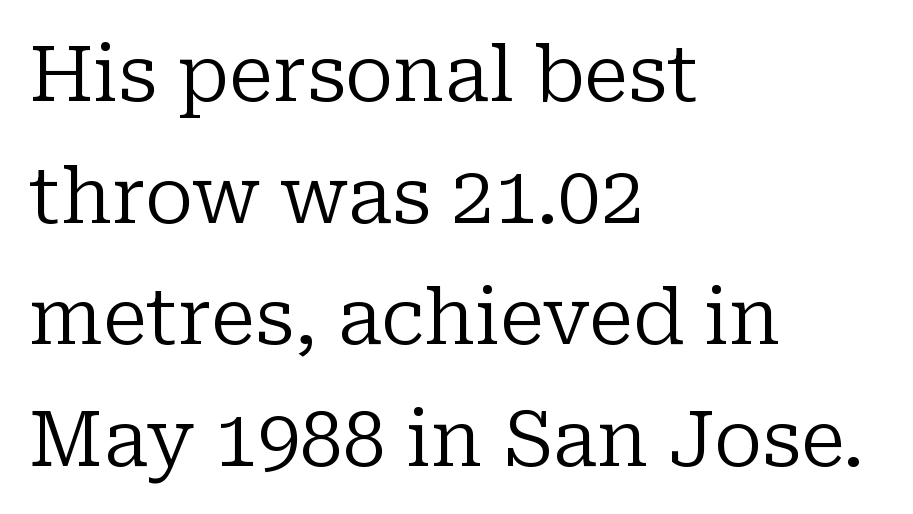
{"serif": "yes", "italic": "no", "bold": "no", "weight": "regular", "width": "normal", "stroke_contrast": "low", "x_height": "medium", "monospaced": "no", "underline": "no", "align": "left", "line_spacing": "normal", "line_spacing_ratio": 1.58, "letter_spacing": "normal", "letter_spacing_em": 0.0, "glyph_px": 77}
